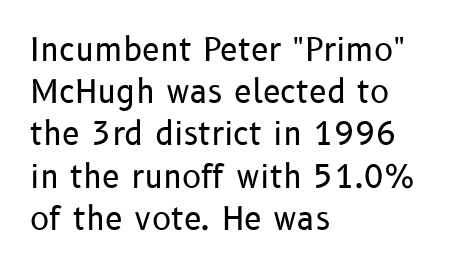
The image shows 32 px regular-weight sans-serif type, upright; set left-aligned, normal line spacing (1.32x), normal letter spacing, not underlined; low stroke contrast and a medium x-height.
